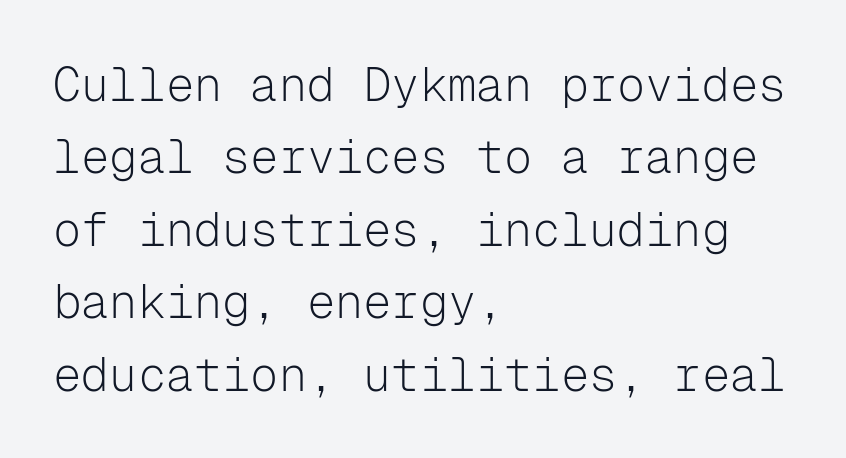
The paragraph shown leans on its left margin. The typeface chosen for these lines omits serifs. In terms of letterspacing, this is plain default setting. In terms of leading, this rendering sits right in the middle.
